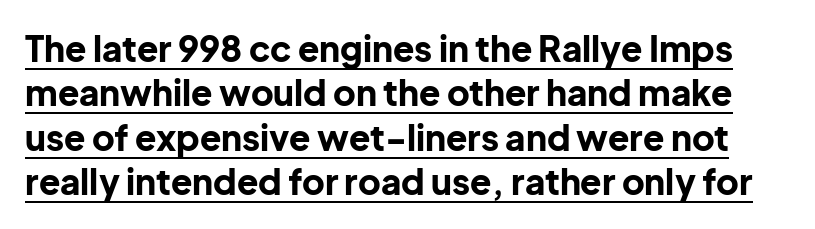
{"serif": "no", "italic": "no", "bold": "yes", "weight": "bold", "width": "normal", "stroke_contrast": "low", "x_height": "medium", "monospaced": "no", "underline": "yes", "line_spacing": "normal", "line_spacing_ratio": 1.27, "letter_spacing": "normal", "letter_spacing_em": 0.0, "glyph_px": 35}
